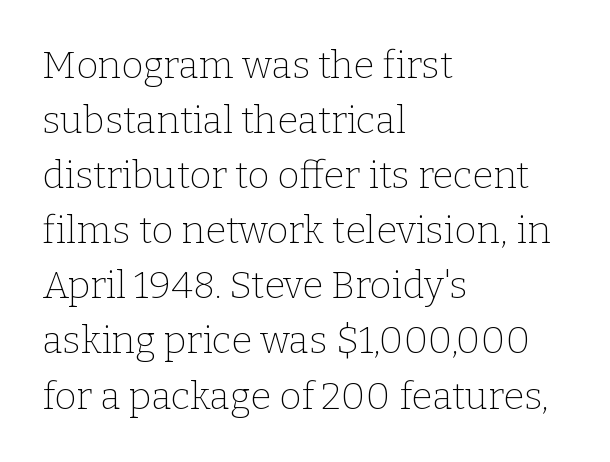
{"serif": "yes", "italic": "no", "bold": "no", "weight": "thin", "width": "normal", "stroke_contrast": "low", "x_height": "medium", "monospaced": "no", "underline": "no", "align": "left", "line_spacing": "normal", "line_spacing_ratio": 1.45, "letter_spacing": "normal", "letter_spacing_em": 0.0, "glyph_px": 38}
